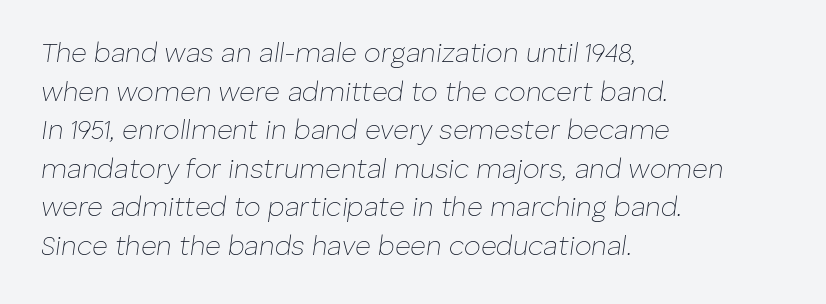
The image shows 27 px text type, italic (leaning right); set left-aligned, normal line spacing (1.43x), normal letter spacing, not underlined.
